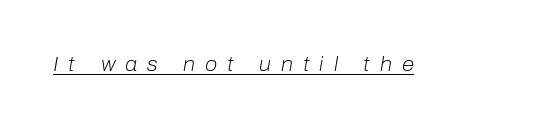
Caption: lettering with a line underneath. Each stroke keeps to a modest, everyday thickness or less. Someone cranked the tracking dial way up on this one. Is the type slanted? Yes — the strokes lean at a clear angle.
